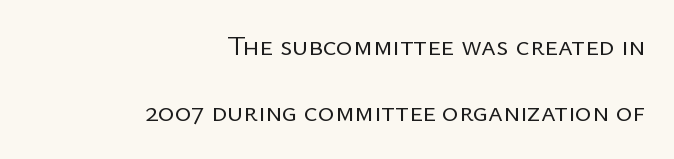
The image shows 28 px regular-weight sans-serif type, upright; set right-aligned, loose line spacing (2.35x), normal letter spacing, not underlined; low stroke contrast and a medium x-height.
